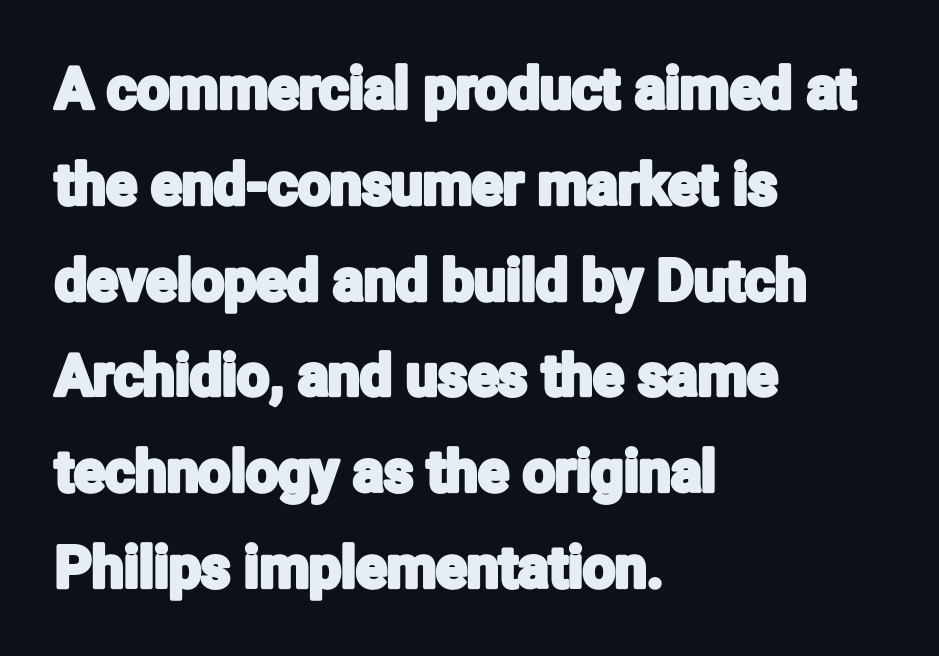
{"serif": "no", "italic": "no", "width": "condensed", "stroke_contrast": "low", "x_height": "medium", "monospaced": "no", "underline": "no", "align": "left", "line_spacing": "normal", "line_spacing_ratio": 1.68, "letter_spacing": "normal", "letter_spacing_em": 0.0, "glyph_px": 57}
